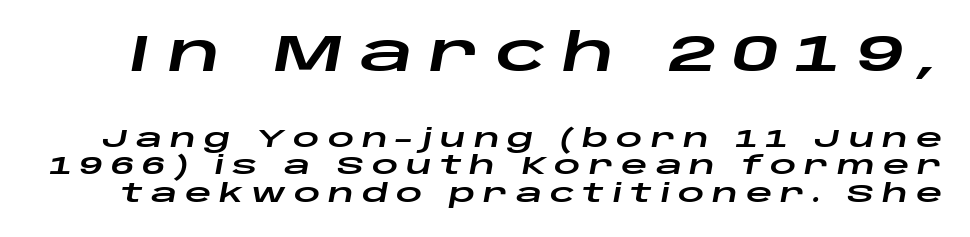
The image shows 53 px wide type, italic (leaning right); set tight line spacing (1.05x), unusually wide letter spacing (+0.3 em), not underlined; the first (top) block is 2.04x larger; low stroke contrast and a large x-height.
